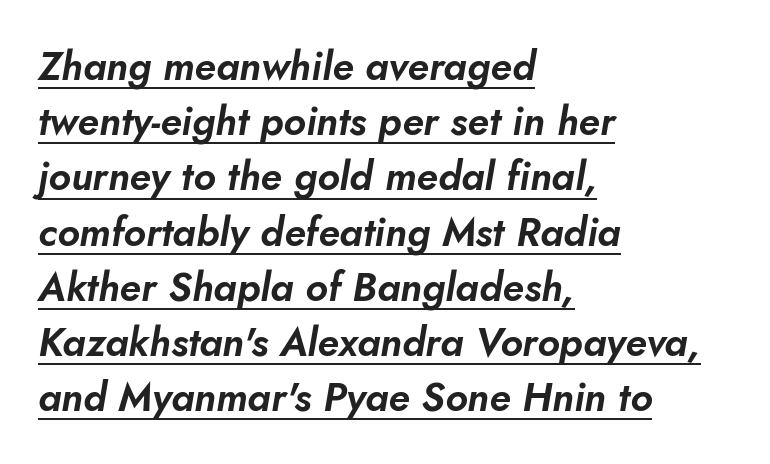
The image shows 40 px text type, italic (leaning right); set left-aligned, normal line spacing (1.38x), normal letter spacing, underlined; low stroke contrast and a small x-height.
